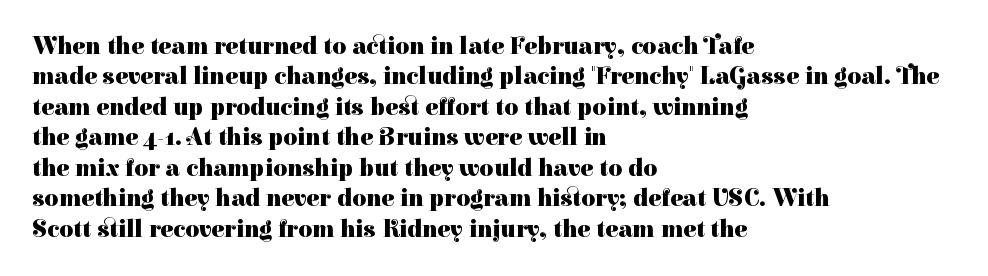
{"italic": "no", "bold": "yes", "underline": "no", "align": "left", "line_spacing": "normal", "line_spacing_ratio": 1.27, "letter_spacing": "normal", "letter_spacing_em": 0.0, "glyph_px": 24}
